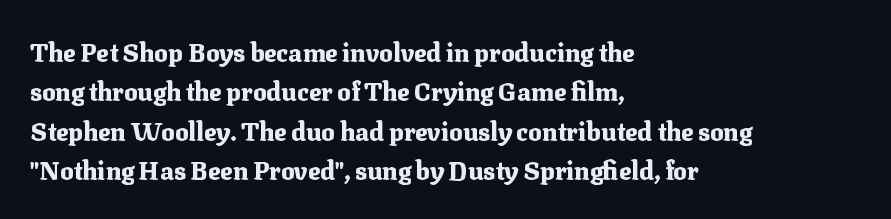
The image shows 25 px bold type, upright; set left-aligned, normal line spacing (1.58x), normal letter spacing, not underlined.
